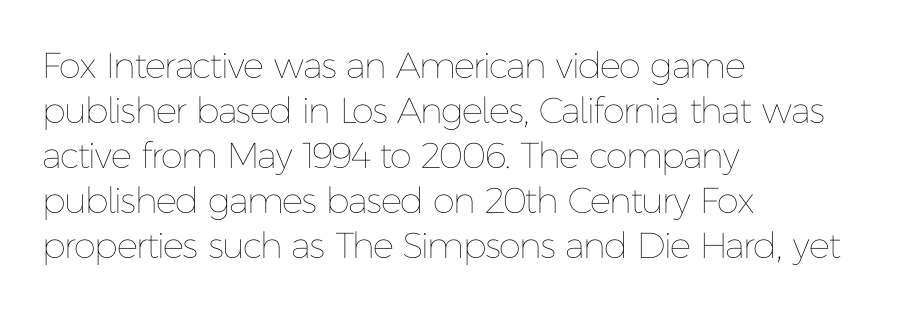
The image shows 36 px thin type, upright; set left-aligned, normal line spacing (1.25x), normal letter spacing, not underlined; low stroke contrast and a medium x-height.
